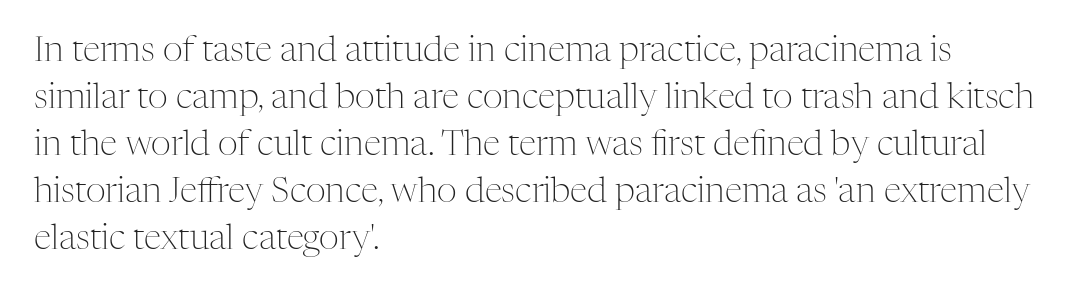
What kind of face is this? One with serifs. Letter spacing: default. You can tell it's not italic because the verticals are truly vertical. You could not count columns in this text — the font is proportionally spaced.
